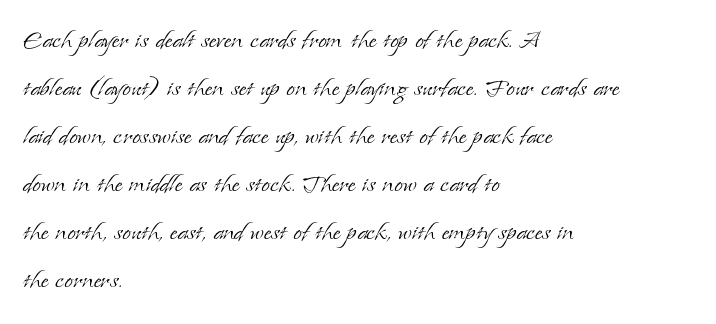
You could call the tracking neutral — neither tight nor loose. Is the block centered? No — it sits flush against the left margin. A typesetter would call this leading conventional body-copy spacing. The passage shown is typed in a proportional face where columns would drift. A typesetter would label this face a serif.
